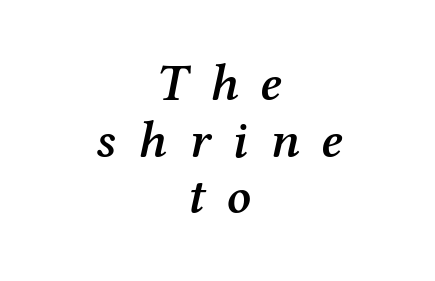
Q: Is the text bold? A: Semi-bold.
Q: Is the text italic (slanted)? A: Yes, it leans right by about 12 degrees.
Q: Is the typeface a serif or a sans-serif typeface? A: Serif.
Q: Is the text underlined? A: No.
Q: How is the paragraph aligned? A: Centered.
Q: Is the spacing between letters normal or unusually wide? A: Unusually wide.
Q: Is the spacing between lines tight, normal or loose? A: Tight.
Q: Width (condensed, normal, or wide)? A: Normal.
Q: Stroke contrast? A: Medium.
Q: x-height? A: Medium.
Q: Monospaced? A: No.
